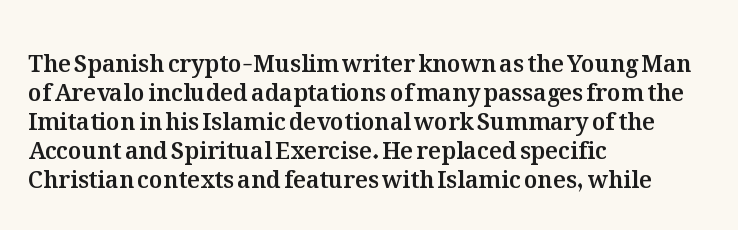
{"italic": "no", "underline": "no", "align": "left", "line_spacing": "normal", "line_spacing_ratio": 1.26, "letter_spacing": "normal", "letter_spacing_em": 0.0, "glyph_px": 23}
